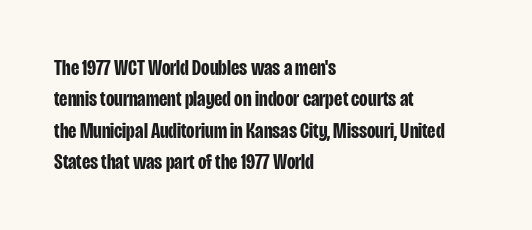
{"italic": "no", "bold": "yes", "underline": "no", "align": "left", "line_spacing": "normal", "line_spacing_ratio": 1.43, "letter_spacing": "normal", "letter_spacing_em": 0.0, "glyph_px": 22}
